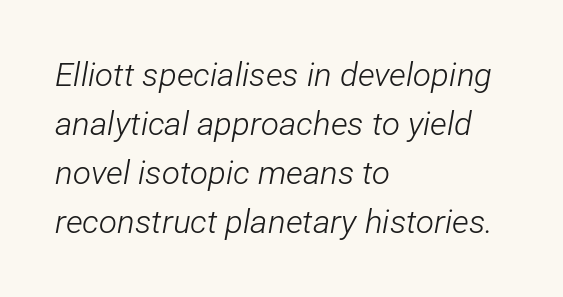
The image shows 33 px light, condensed type, italic (leaning right); set left-aligned, normal line spacing (1.48x), normal letter spacing, not underlined; low stroke contrast and a medium x-height.
